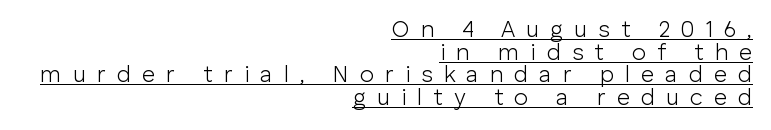
The image shows 23 px text type, upright; set right-aligned, tight line spacing (0.98x), unusually wide letter spacing (+0.48 em), underlined.
